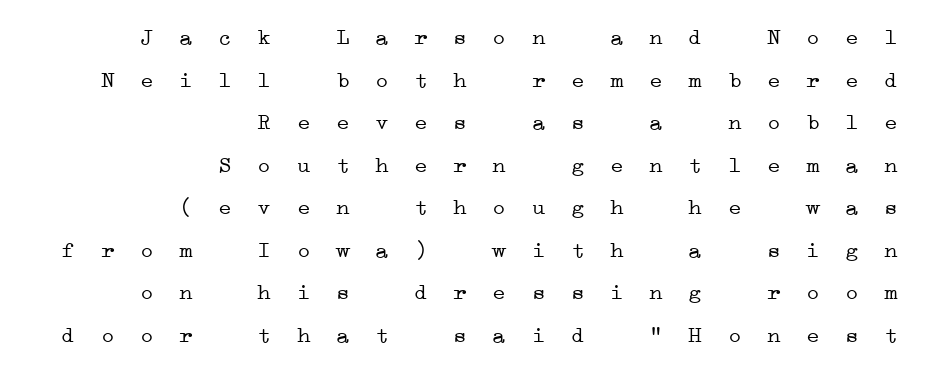
The image shows 23 px text type; set right-aligned, line spacing 1.85x, unusually wide letter spacing (+0.5 em), not underlined.
